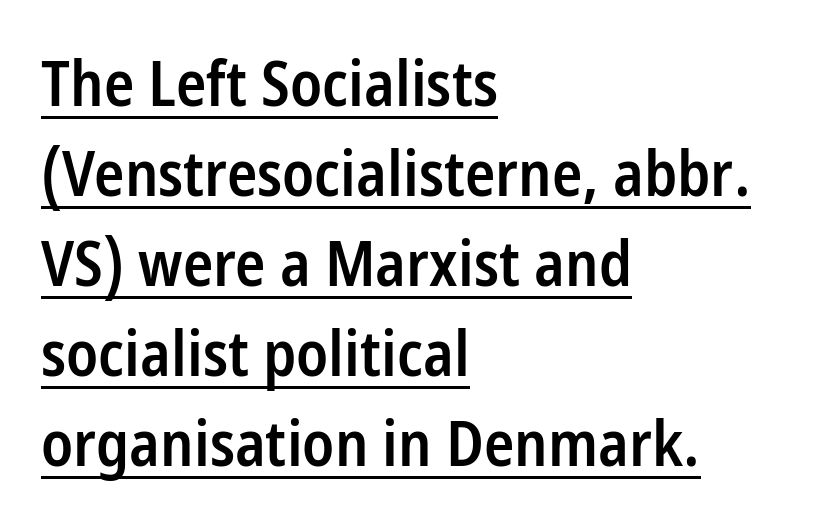
The image shows 63 px semibold, condensed sans-serif type, upright; set left-aligned, normal line spacing (1.43x), normal letter spacing, underlined; low stroke contrast and a medium x-height.
